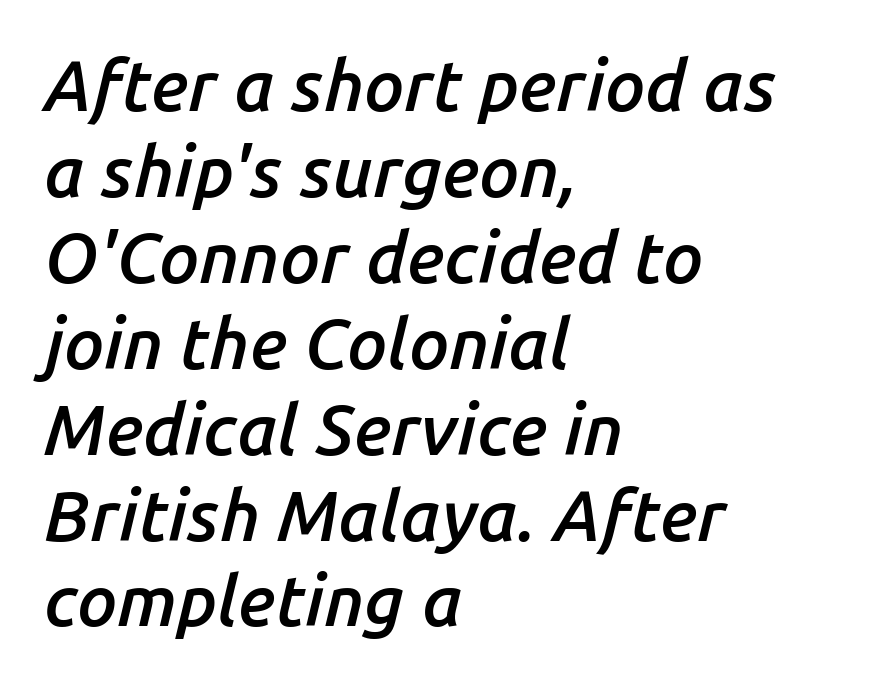
The image shows 71 px semibold type, italic (leaning right); set left-aligned, line spacing 1.21x, normal letter spacing, not underlined; low stroke contrast and a medium x-height.
